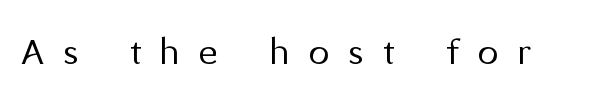
Q: Is the text bold? A: No.
Q: Is the text italic (slanted)? A: No, it is upright.
Q: Is the typeface a serif or a sans-serif typeface? A: Sans-serif.
Q: Is the text underlined? A: No.
Q: Is the spacing between letters normal or unusually wide? A: Unusually wide.
Q: Width (condensed, normal, or wide)? A: Normal.
Q: Stroke contrast? A: Medium.
Q: x-height? A: Medium.
Q: Monospaced? A: No.
